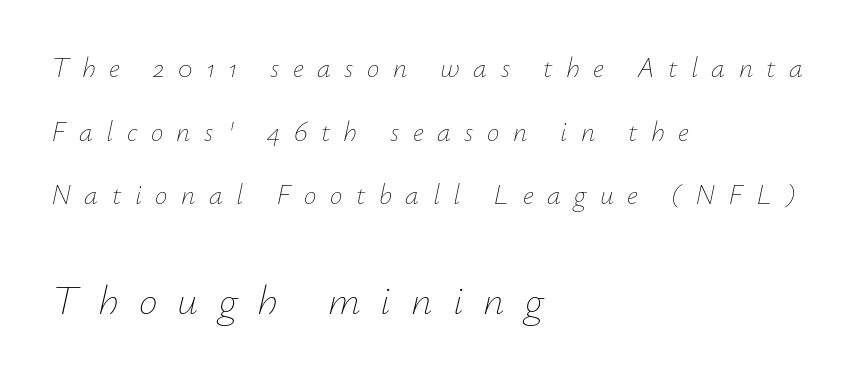
The image shows 42 px thin type, italic (leaning right); set left-aligned, loose line spacing (2.27x), unusually wide letter spacing (+0.48 em), not underlined; the second (bottom) block is 1.5x larger; low stroke contrast and a small x-height.
